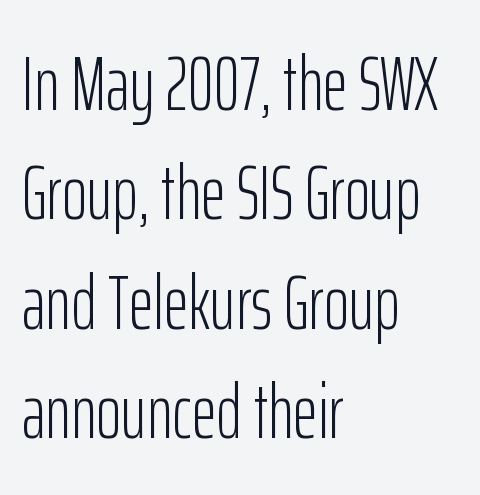
The image shows 77 px light, condensed sans-serif type, upright; set left-aligned, normal line spacing (1.42x), normal letter spacing, not underlined; low stroke contrast and a medium x-height.
